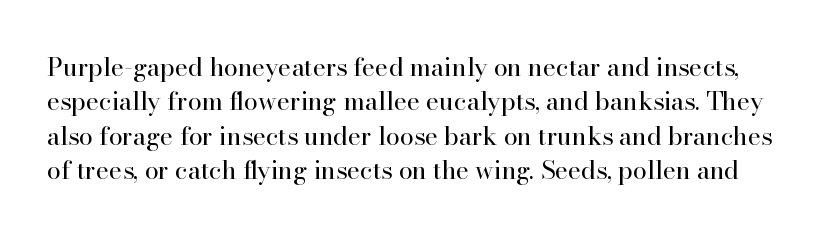
Q: Is the text bold? A: No.
Q: Is the text italic (slanted)? A: No, it is upright.
Q: Is the text underlined? A: No.
Q: Is the spacing between letters normal or unusually wide? A: Normal.
Q: Is the spacing between lines tight, normal or loose? A: Normal.
